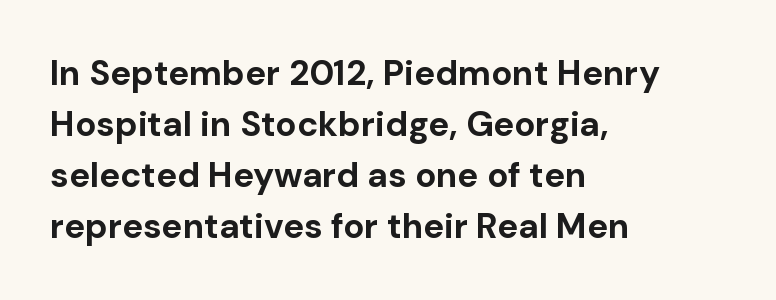
The image shows 35 px bold sans-serif type, upright; set left-aligned, normal line spacing (1.46x), normal letter spacing, not underlined; low stroke contrast and a medium x-height.
